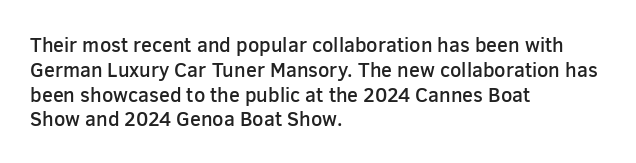
{"italic": "no", "bold": "semi", "underline": "no", "align": "left", "line_spacing_ratio": 1.24, "letter_spacing": "normal", "letter_spacing_em": 0.0, "glyph_px": 20}
